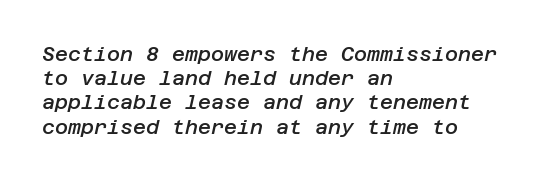
The image shows 20 px text type, italic (leaning right); set left-aligned, line spacing 1.21x, normal letter spacing, not underlined.
